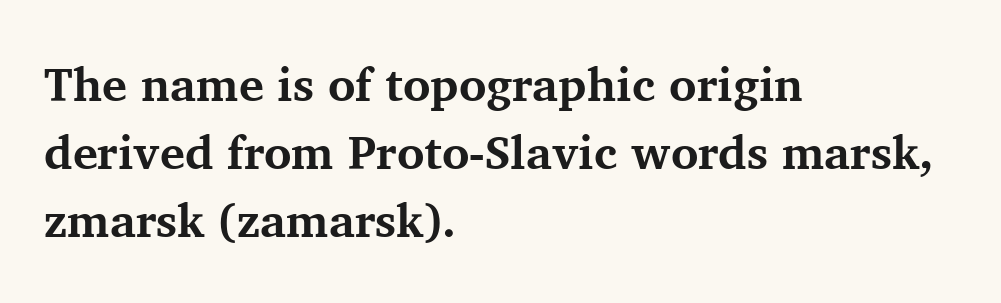
The image shows 47 px bold serif type, upright; set left-aligned, normal line spacing (1.45x), normal letter spacing, not underlined; medium stroke contrast and a medium x-height.
